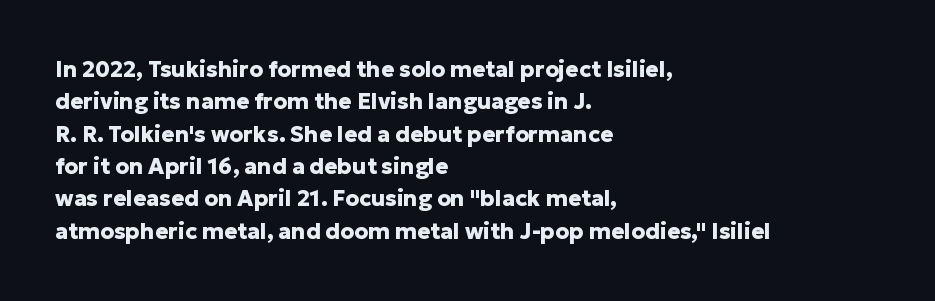
The image shows 22 px bold type, upright; set left-aligned, normal line spacing (1.47x), normal letter spacing, not underlined.
